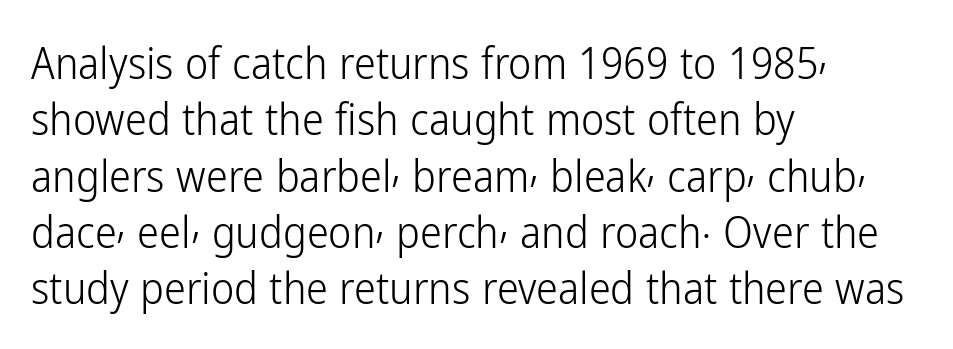
{"serif": "no", "italic": "no", "bold": "no", "weight": "light", "width": "condensed", "stroke_contrast": "low", "x_height": "medium", "monospaced": "no", "underline": "no", "align": "left", "line_spacing": "normal", "line_spacing_ratio": 1.28, "letter_spacing": "normal", "letter_spacing_em": 0.0, "glyph_px": 44}
